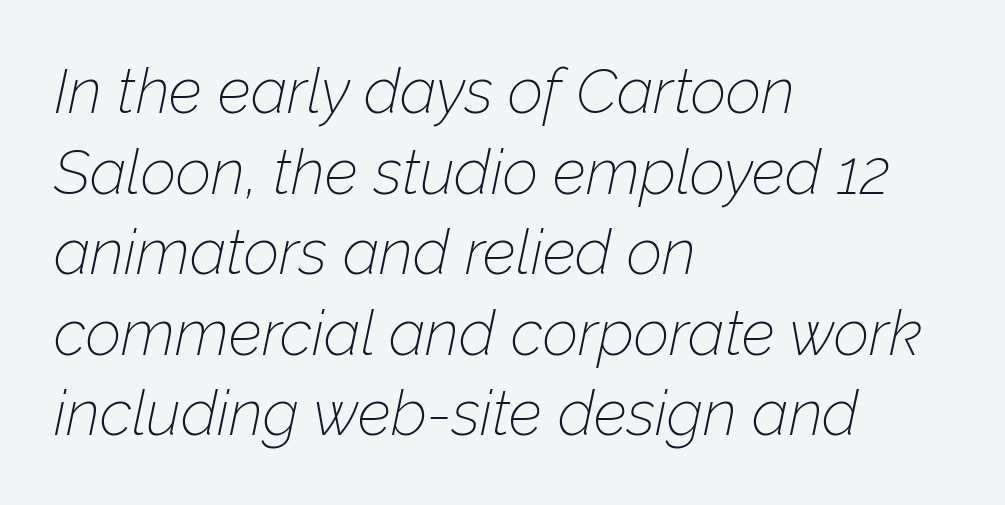
Q: Is the text bold? A: No.
Q: Is the text italic (slanted)? A: Yes, it leans right by about 12 degrees.
Q: Is the text underlined? A: No.
Q: How is the paragraph aligned? A: Left-aligned.
Q: Is the spacing between letters normal or unusually wide? A: Normal.
Q: Is the spacing between lines tight, normal or loose? A: Normal.
Q: Width (condensed, normal, or wide)? A: Normal.
Q: Stroke contrast? A: Low.
Q: x-height? A: Medium.
Q: Monospaced? A: No.
